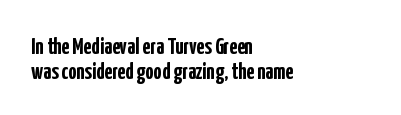
Q: Is the text bold? A: Yes.
Q: Is the text italic (slanted)? A: No, it is upright.
Q: Is the text underlined? A: No.
Q: How is the paragraph aligned? A: Left-aligned.
Q: Is the spacing between letters normal or unusually wide? A: Normal.
Q: Is the spacing between lines tight, normal or loose? A: Tight.
